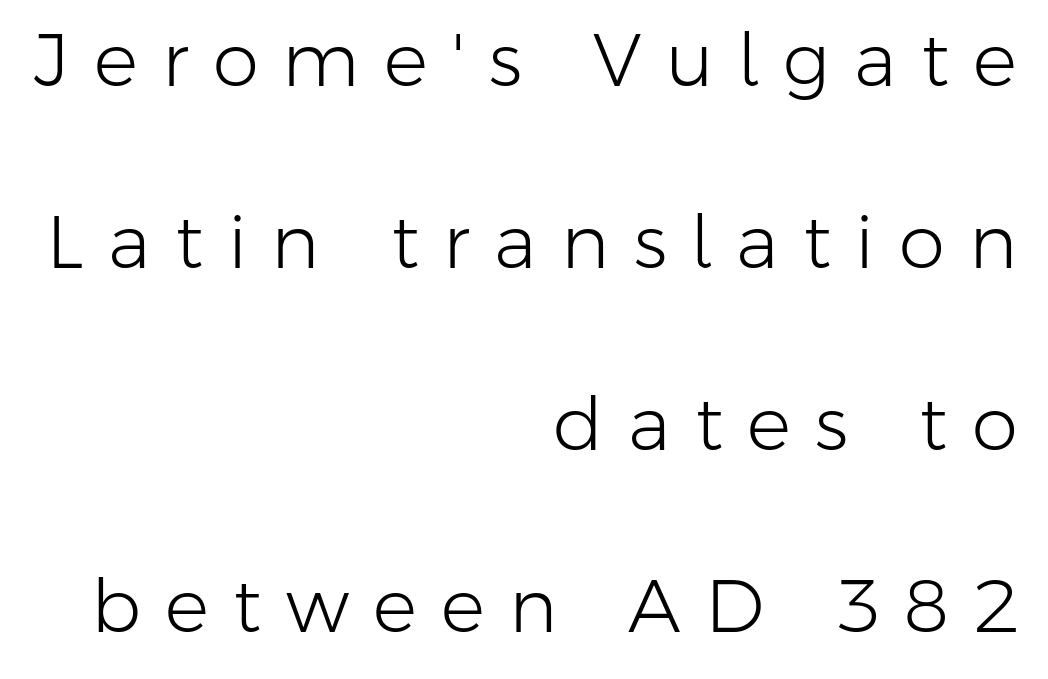
The image shows 74 px light sans-serif type, upright; set right-aligned, loose line spacing (2.46x), unusually wide letter spacing (+0.33 em), not underlined; low stroke contrast and a medium x-height.
